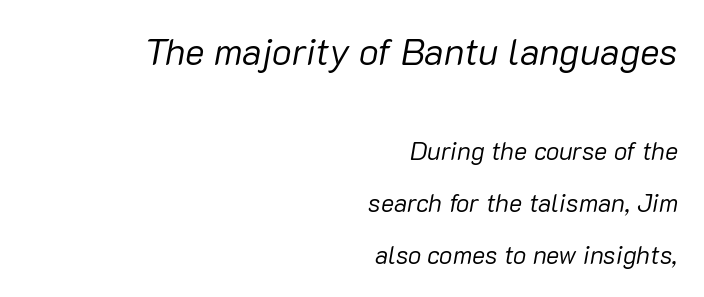
The image shows 37 px regular-weight type, italic (leaning right); set right-aligned, loose line spacing (2.08x), normal letter spacing, not underlined; the first (top) block is 1.48x larger; low stroke contrast and a medium x-height.
